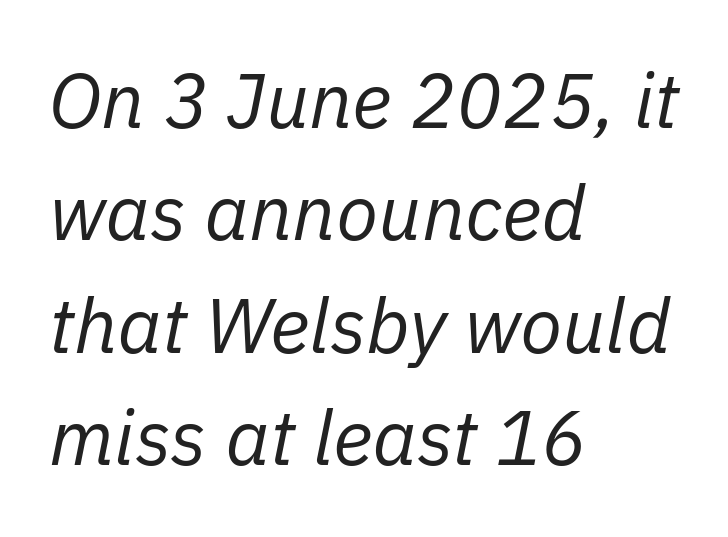
{"italic": "yes", "lean": "right", "slant_degrees": 11, "bold": "no", "weight": "regular", "width": "normal", "stroke_contrast": "low", "x_height": "medium", "monospaced": "no", "underline": "no", "align": "left", "line_spacing": "normal", "line_spacing_ratio": 1.46, "letter_spacing": "normal", "letter_spacing_em": 0.0, "glyph_px": 77}
